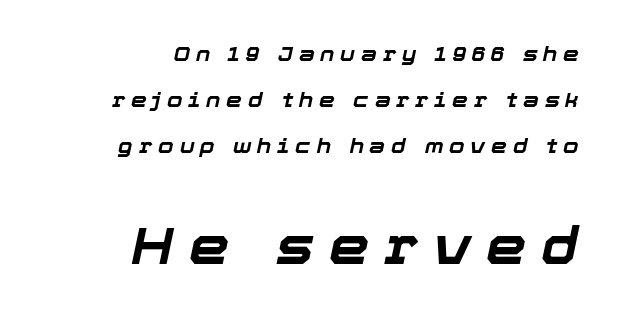
Honestly, the letter spacing is so wide it's the main thing you notice. The specimen reads as italic at a glance. Clear beneath every line of the passage. Honestly, the rows look like they've been pulled way apart. This sample has the flowing, uneven cadence of proportional lettering. Of the two passages, the one underneath uses the larger point size.
